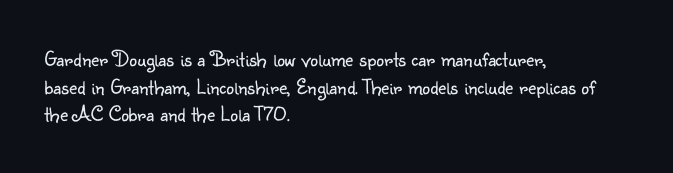
{"italic": "no", "bold": "no", "underline": "no", "align": "left", "line_spacing": "normal", "line_spacing_ratio": 1.26, "letter_spacing": "normal", "letter_spacing_em": 0.0, "glyph_px": 22}
